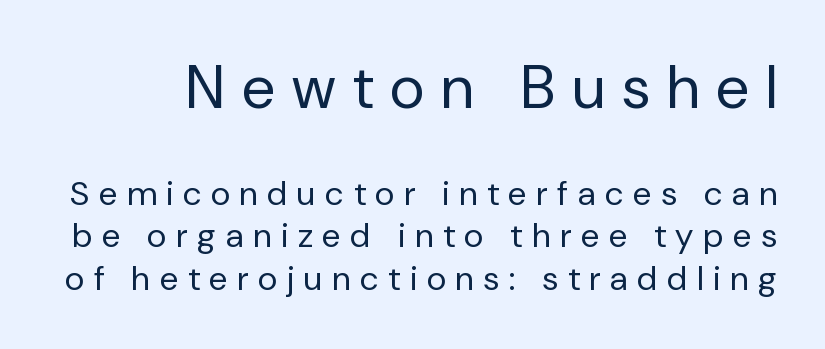
The image shows 60 px regular-weight sans-serif type, upright; set normal line spacing (1.25x), unusually wide letter spacing (+0.29 em), not underlined; the first (top) block is 1.76x larger; low stroke contrast and a medium x-height.
